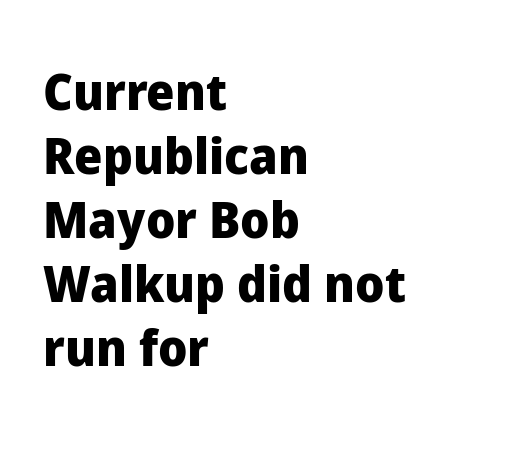
Q: Is the text bold? A: Yes.
Q: Is the text italic (slanted)? A: No, it is upright.
Q: Is the typeface a serif or a sans-serif typeface? A: Sans-serif.
Q: Is the text underlined? A: No.
Q: How is the paragraph aligned? A: Left-aligned.
Q: Is the spacing between letters normal or unusually wide? A: Normal.
Q: Is the spacing between lines tight, normal or loose? A: Normal.
Q: Width (condensed, normal, or wide)? A: Normal.
Q: Stroke contrast? A: Low.
Q: x-height? A: Medium.
Q: Monospaced? A: No.
